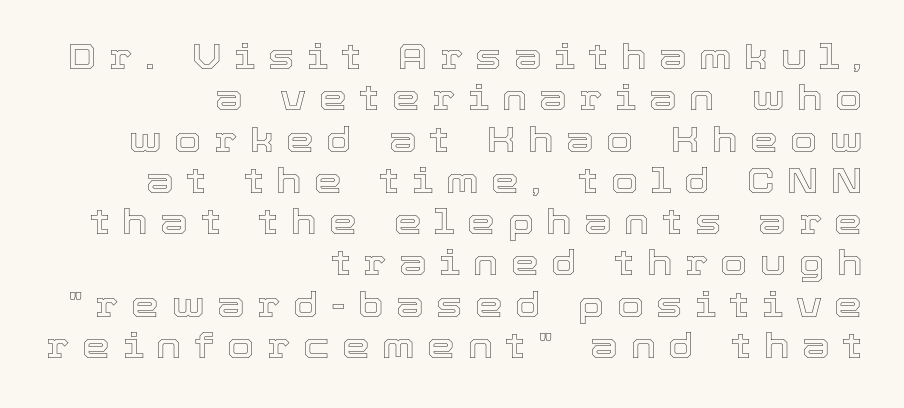
Q: Is the text italic (slanted)? A: No, it is upright.
Q: Is the text underlined? A: No.
Q: How is the paragraph aligned? A: Right-aligned.
Q: Is the spacing between letters normal or unusually wide? A: Unusually wide.
Q: Width (condensed, normal, or wide)? A: Normal.
Q: x-height? A: Medium.
Q: Monospaced? A: No.
